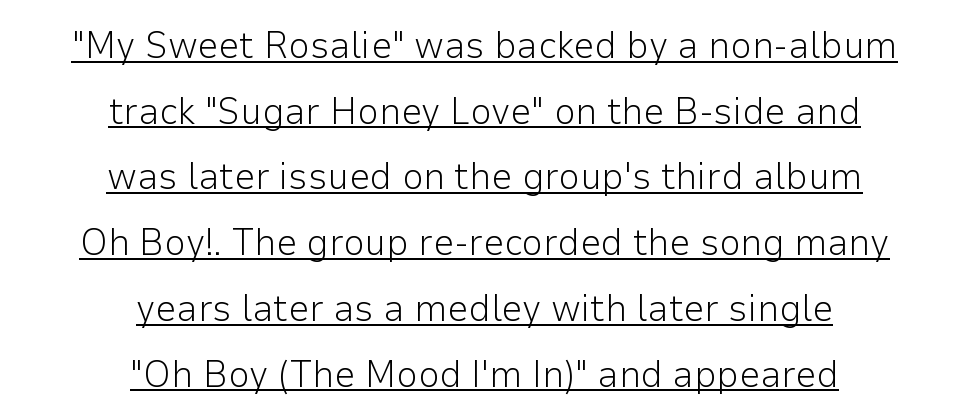
{"serif": "no", "italic": "no", "bold": "no", "weight": "light", "width": "normal", "stroke_contrast": "low", "x_height": "medium", "monospaced": "no", "underline": "yes", "align": "center", "line_spacing_ratio": 1.73, "letter_spacing": "normal", "letter_spacing_em": 0.0, "glyph_px": 38}
